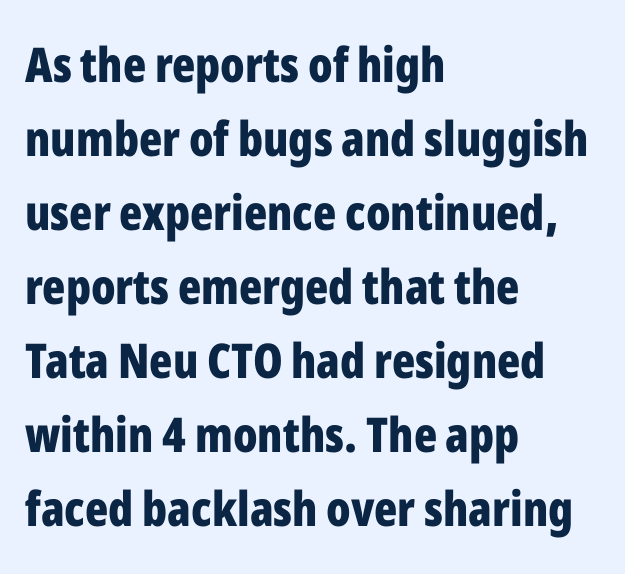
Line beginnings align vertically; line endings do not. The space between consecutive lines is moderate. Vertical strokes here are truly vertical. Examine the stroke ends and you'll find no serifs. How are the letters spaced? Ordinarily, with no added tracking. Type without underlining.
